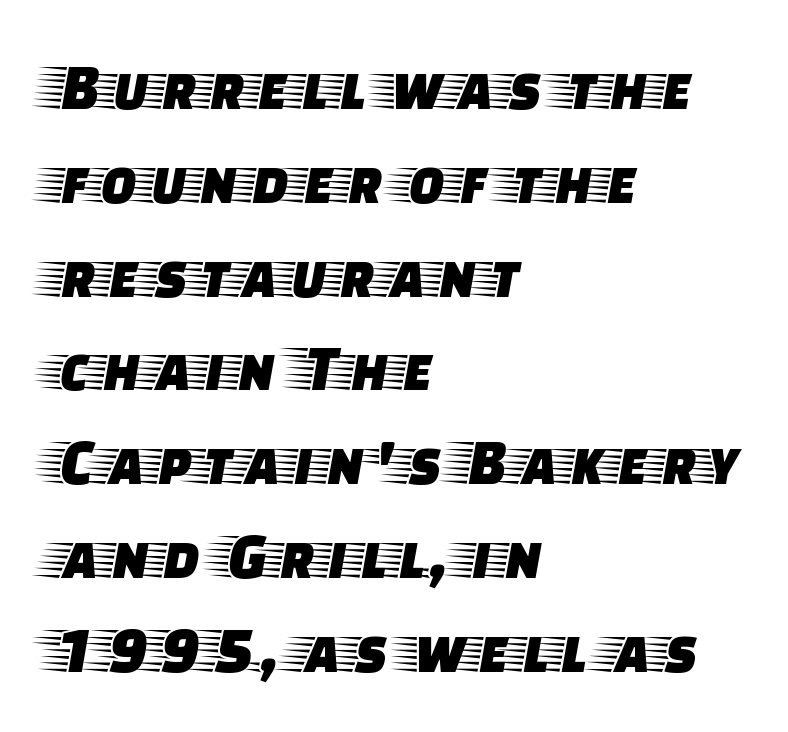
{"serif": "yes", "width": "wide", "stroke_contrast": "low", "x_height": "large", "monospaced": "no", "underline": "no", "align": "left", "line_spacing": "normal", "line_spacing_ratio": 1.4, "letter_spacing": "normal", "letter_spacing_em": 0.0, "glyph_px": 67}
